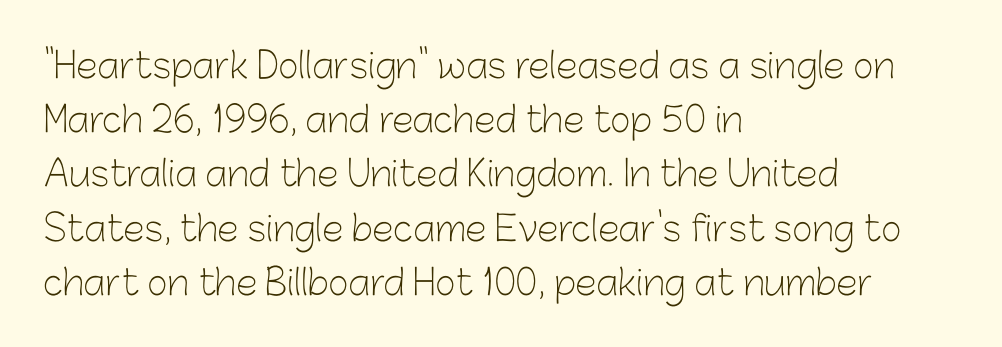
The face used here is rendered with its standard letterfit. The rows are spaced the way most documents space them. A typesetter would call this proportional, since set widths differ per character. Lines of text with bare space underneath. A quiet, ordinary-to-light weight characterises the typeface.
